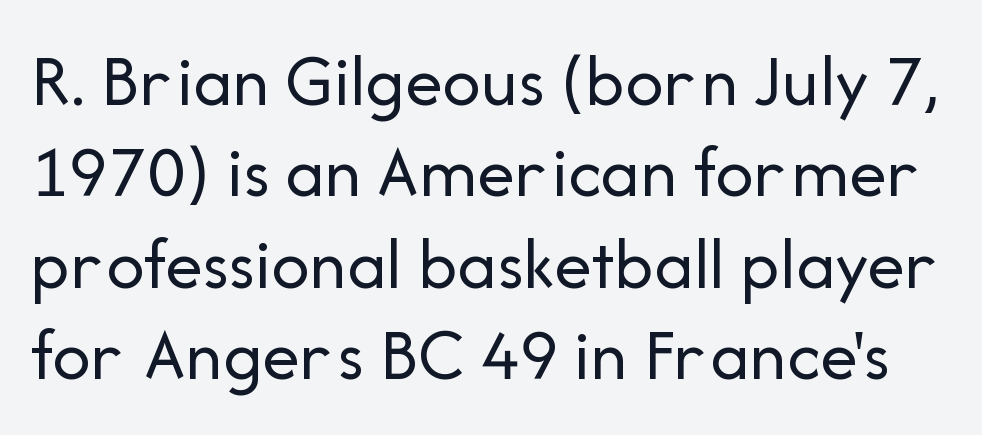
{"serif": "no", "italic": "no", "bold": "no", "weight": "regular", "width": "normal", "stroke_contrast": "low", "x_height": "medium", "monospaced": "no", "underline": "no", "line_spacing_ratio": 1.22, "letter_spacing": "normal", "letter_spacing_em": 0.0, "glyph_px": 75}
